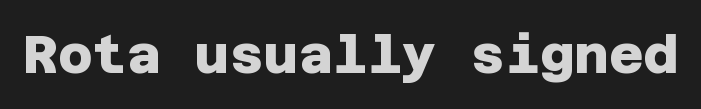
The image shows 53 px heavy sans-serif type; set normal letter spacing, not underlined; low stroke contrast and a large x-height.
